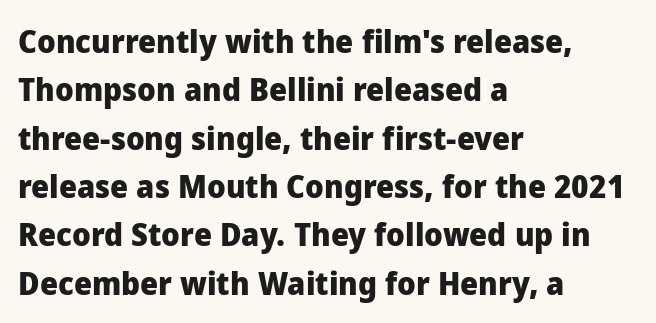
{"serif": "no", "italic": "no", "bold": "yes", "weight": "heavy", "width": "normal", "stroke_contrast": "low", "x_height": "medium", "monospaced": "no", "underline": "no", "align": "left", "line_spacing": "normal", "line_spacing_ratio": 1.51, "letter_spacing": "normal", "letter_spacing_em": 0.0, "glyph_px": 32}
